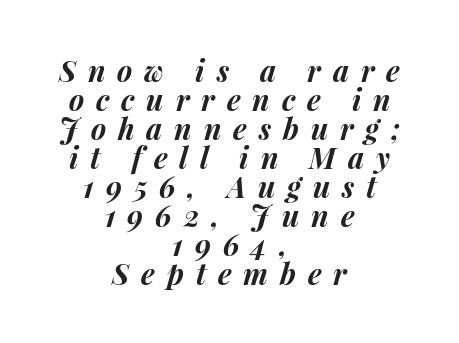
Words float on clear page, feet unadorned. The typography opts for an oblique posture over an upright one. Tracking here is generous; glyphs stand well apart from one another. The block of text is dense from top to bottom, with scant space between rows. Do the characters align in a grid? No, the font is proportional. Leftover space on each line is divided equally before and after the words.
